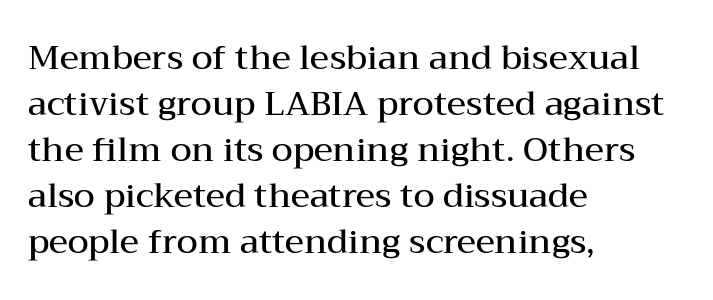
{"serif": "yes", "italic": "no", "bold": "semi", "weight": "semibold", "width": "wide", "stroke_contrast": "medium", "x_height": "medium", "monospaced": "no", "underline": "no", "align": "left", "line_spacing": "normal", "line_spacing_ratio": 1.35, "letter_spacing": "normal", "letter_spacing_em": 0.0, "glyph_px": 34}
